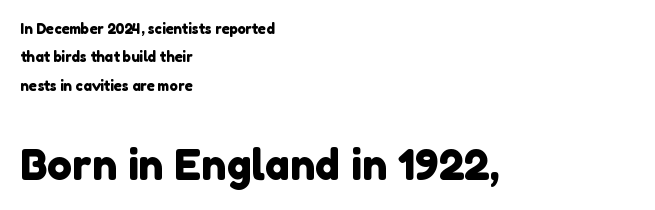
Horizontal bands of white between lines are thick stripes. Compared with typical body copy, the letter spacing here is the same. Note the varied advance widths — an 'i' is clearly narrower than an 'm'. Is the lower block the larger one? Yes — the lower block carries the bigger type. Nope, no serifs anywhere on these letters. The lines in this sample share a left origin and differ only in where they stop.
